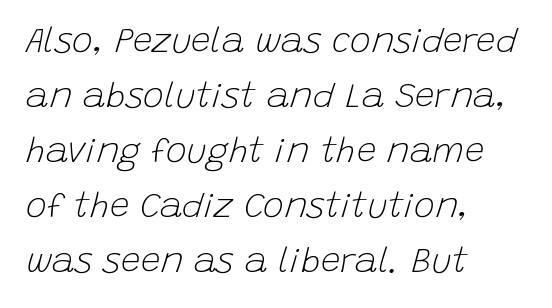
Q: Is the text bold? A: No.
Q: Is the text italic (slanted)? A: Yes, it leans right by about 15 degrees.
Q: Is the text underlined? A: No.
Q: How is the paragraph aligned? A: Left-aligned.
Q: Is the spacing between letters normal or unusually wide? A: Normal.
Q: Is the spacing between lines tight, normal or loose? A: Normal.
Q: Width (condensed, normal, or wide)? A: Normal.
Q: Stroke contrast? A: Low.
Q: x-height? A: Large.
Q: Monospaced? A: No.
